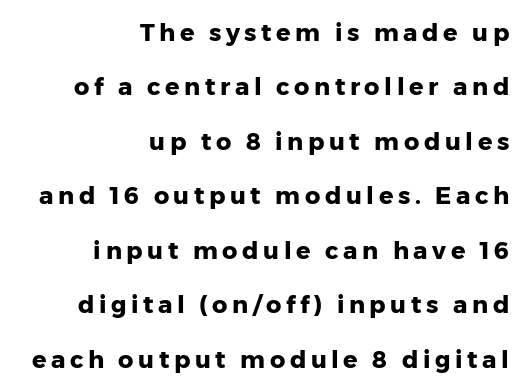
Q: Is the text bold? A: Yes.
Q: Is the text italic (slanted)? A: No, it is upright.
Q: Is the text underlined? A: No.
Q: How is the paragraph aligned? A: Right-aligned.
Q: Is the spacing between lines tight, normal or loose? A: Loose.
